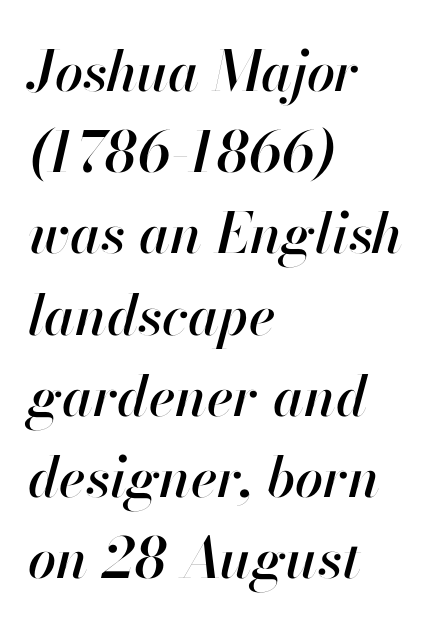
{"italic": "yes", "lean": "right", "slant_degrees": 13, "width": "normal", "stroke_contrast": "high", "x_height": "small", "monospaced": "no", "underline": "no", "align": "left", "line_spacing": "normal", "line_spacing_ratio": 1.45, "letter_spacing": "normal", "letter_spacing_em": 0.0, "glyph_px": 56}
